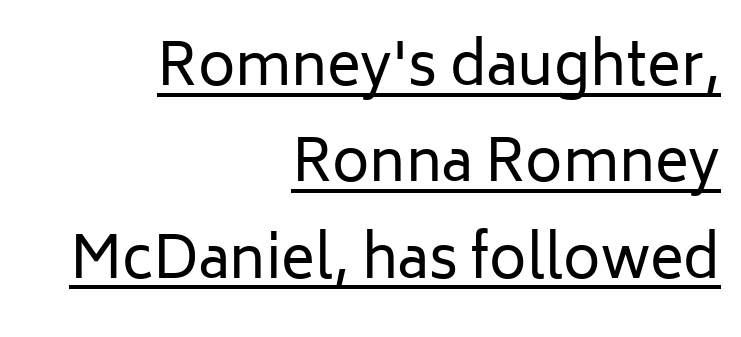
{"serif": "no", "italic": "no", "bold": "no", "weight": "regular", "width": "normal", "stroke_contrast": "low", "x_height": "medium", "monospaced": "no", "underline": "yes", "align": "right", "line_spacing": "normal", "line_spacing_ratio": 1.69, "letter_spacing": "normal", "letter_spacing_em": 0.0, "glyph_px": 57}
